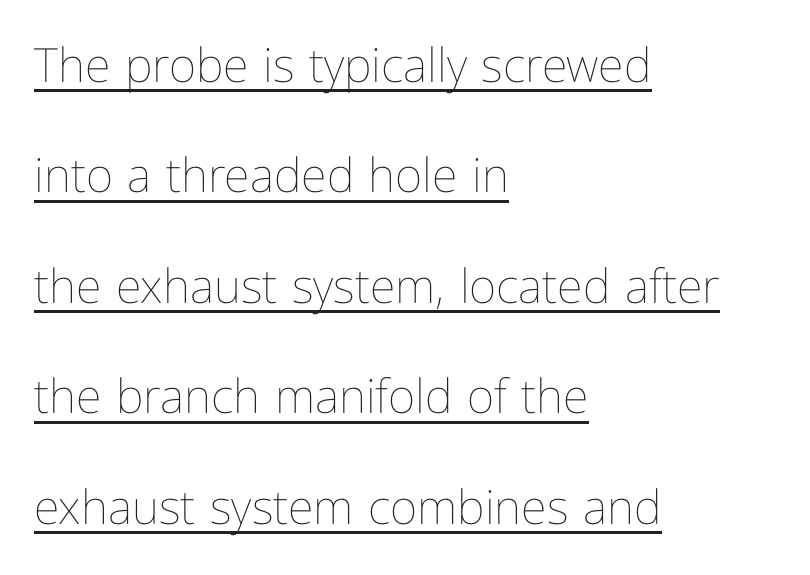
The image shows 47 px thin, condensed type, upright; set left-aligned, loose line spacing (2.35x), normal letter spacing, underlined; low stroke contrast and a medium x-height.
